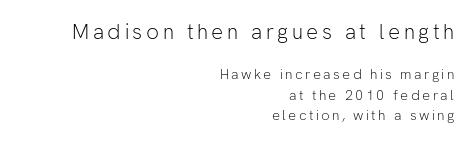
A quiet, ordinary-to-light weight characterises the typeface. The space beneath each line is pristine and unruled. Whoever set this made the first block the dominant, larger element. Rows of type keep a routine distance in the vertical direction. The compositor pushed each line to the right boundary. Every character sits straight up, as roman type does.
